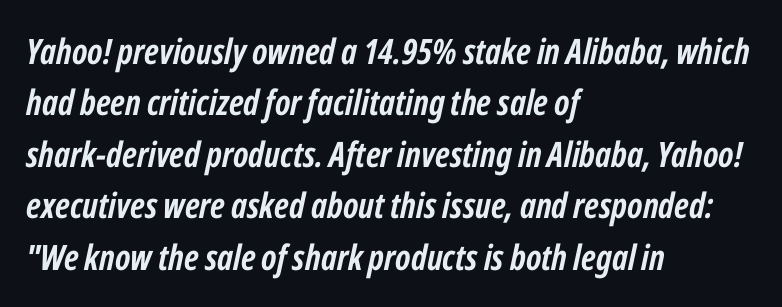
Line starts are locked; line ends wander. The letters advance in unequal steps, a hallmark of proportional type. Tracking value appears to be zero — textbook default spacing. The space between consecutive lines is moderate. This is heavy type, rendered in bold.
